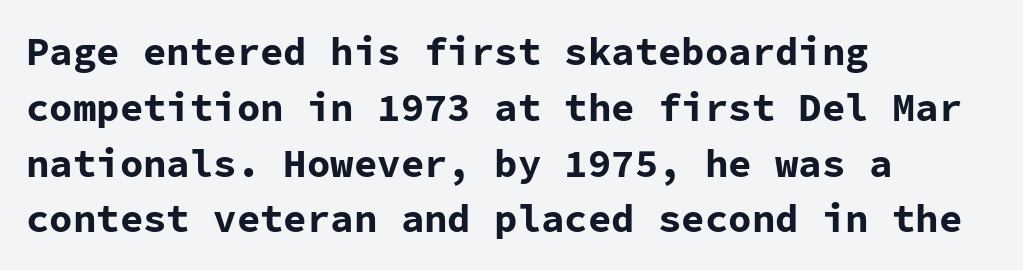
Q: Is the text bold? A: Yes.
Q: Is the text italic (slanted)? A: No, it is upright.
Q: Is the typeface a serif or a sans-serif typeface? A: Sans-serif.
Q: Is the text underlined? A: No.
Q: How is the paragraph aligned? A: Left-aligned.
Q: Is the spacing between letters normal or unusually wide? A: Normal.
Q: Is the spacing between lines tight, normal or loose? A: Normal.
Q: Width (condensed, normal, or wide)? A: Normal.
Q: Stroke contrast? A: Low.
Q: x-height? A: Medium.
Q: Monospaced? A: Yes.
